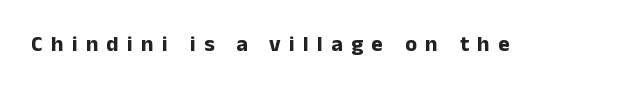
Q: Is the text bold? A: Yes.
Q: Is the text italic (slanted)? A: No, it is upright.
Q: Is the text underlined? A: No.
Q: Is the spacing between letters normal or unusually wide? A: Unusually wide.
